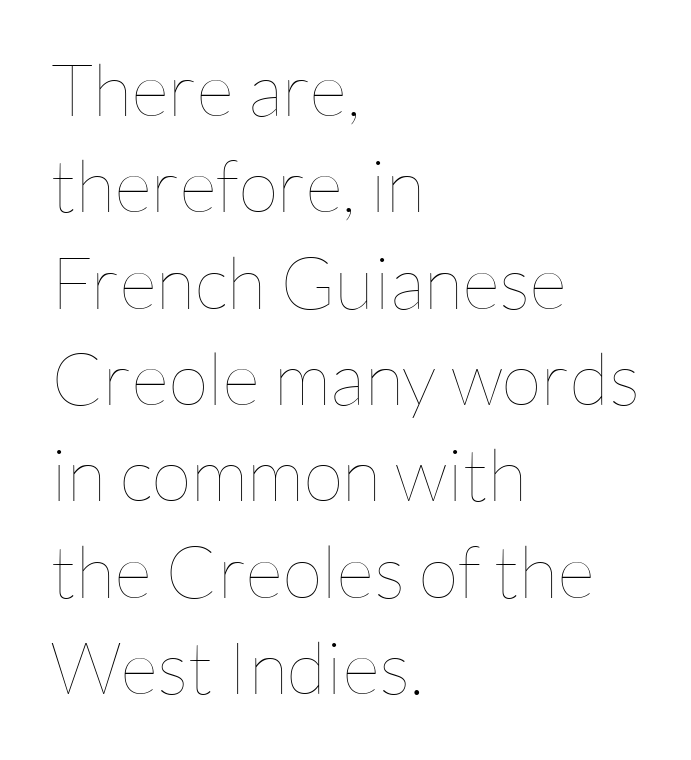
{"italic": "no", "bold": "no", "weight": "thin", "width": "normal", "stroke_contrast": "low", "x_height": "medium", "monospaced": "no", "underline": "no", "align": "left", "line_spacing": "normal", "line_spacing_ratio": 1.32, "letter_spacing": "normal", "letter_spacing_em": 0.0, "glyph_px": 73}
